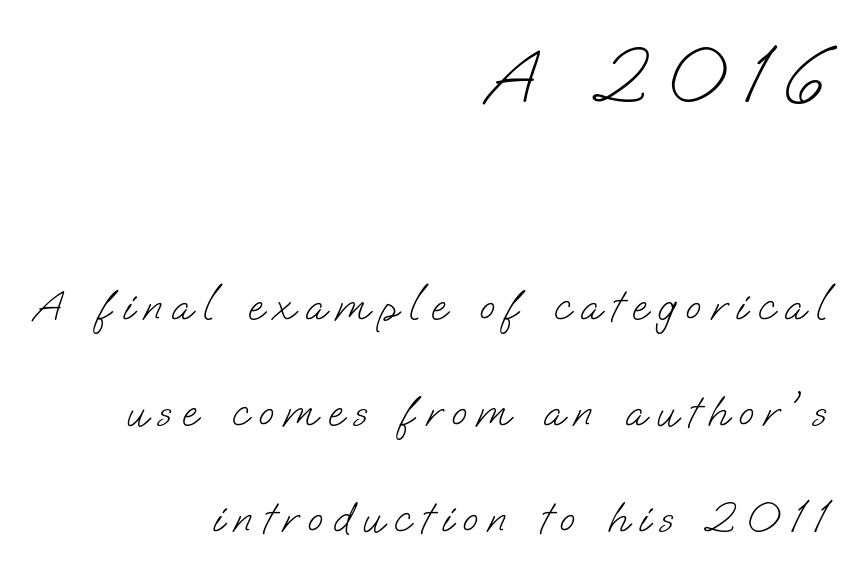
In terms of letterform style, serifs are entirely absent. The lines in this sample share a right terminus and differ only in where they begin. Successive baselines arrive slowly, with a big drop between each. Spacing verdict: proportional, widths tailored to each character. Characters follow at a spacing far wider than the type designer built in.
